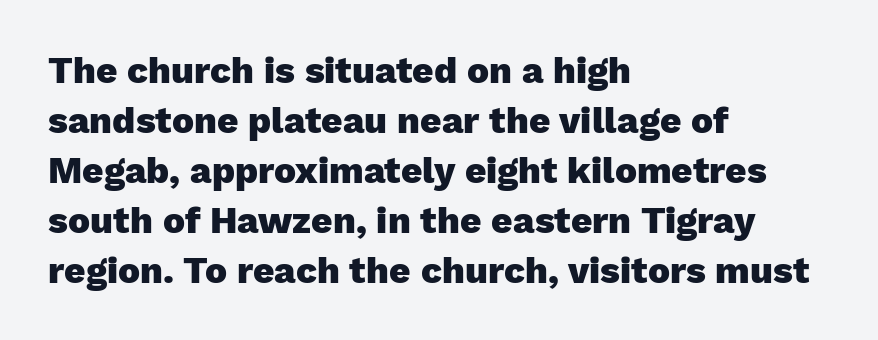
The image shows 37 px heavy sans-serif type, upright; set left-aligned, normal line spacing (1.35x), normal letter spacing, not underlined; low stroke contrast and a medium x-height.
